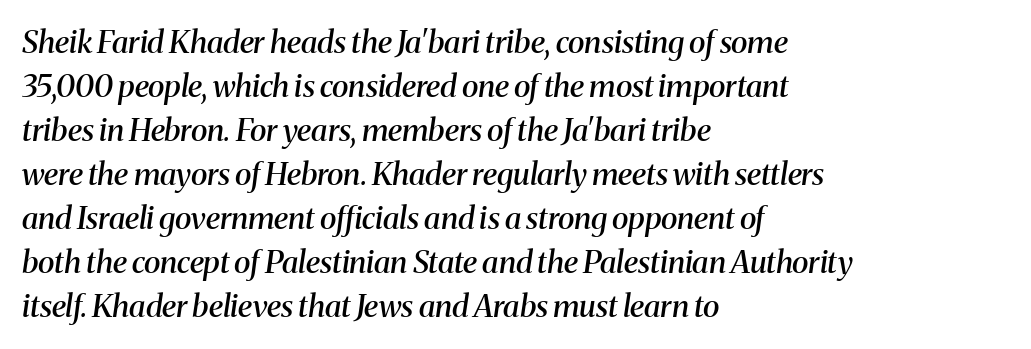
Q: Is the text bold? A: Semi-bold.
Q: Is the text italic (slanted)? A: Yes, it leans right by about 8 degrees.
Q: Is the typeface a serif or a sans-serif typeface? A: Serif.
Q: Is the text underlined? A: No.
Q: How is the paragraph aligned? A: Left-aligned.
Q: Is the spacing between letters normal or unusually wide? A: Normal.
Q: Is the spacing between lines tight, normal or loose? A: Normal.
Q: Width (condensed, normal, or wide)? A: Normal.
Q: Stroke contrast? A: Medium.
Q: x-height? A: Medium.
Q: Monospaced? A: No.
